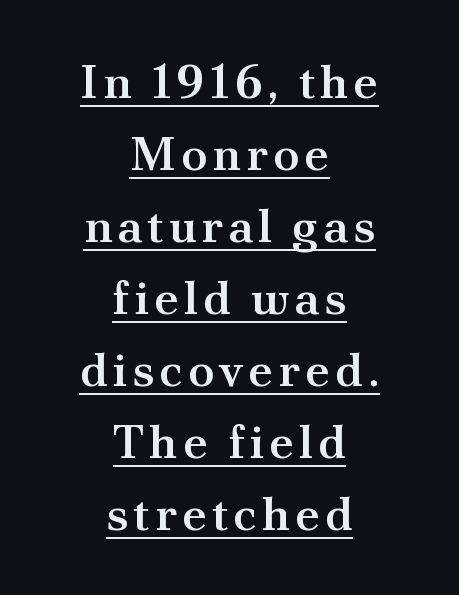
The image shows 48 px semibold serif type, upright; set centered, normal line spacing (1.5x), underlined; medium stroke contrast and a small x-height.
